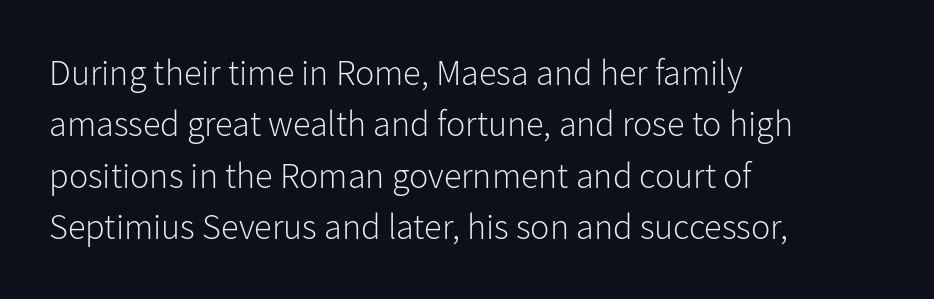
{"serif": "no", "italic": "no", "bold": "no", "weight": "light", "width": "normal", "stroke_contrast": "low", "x_height": "medium", "monospaced": "no", "underline": "no", "align": "left", "line_spacing": "normal", "line_spacing_ratio": 1.43, "letter_spacing": "normal", "letter_spacing_em": 0.0, "glyph_px": 36}
